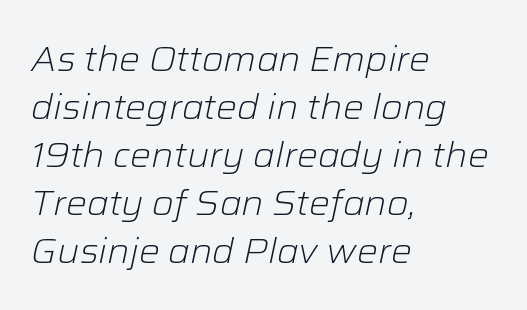
The font's italic variant was chosen for this text. Is the stroke heavy? The answer is a plain regular-or-lighter. Spacing between characters is what you'd get straight out of the box. Character widths vary here, with narrow letters taking less room than wide ones. Line spacing here is normal.
